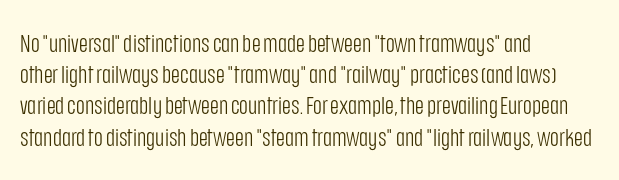
{"italic": "no", "bold": "no", "underline": "no", "align": "left", "line_spacing": "normal", "line_spacing_ratio": 1.3, "letter_spacing": "normal", "letter_spacing_em": 0.0, "glyph_px": 24}
